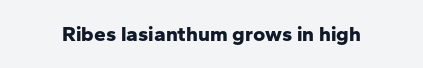
The letterforms sit shoulder to shoulder at normal distance. These lines were composed using upright roman letters. Check the space under the baseline: it is left empty. The sample has been set heavy, in full bold.
